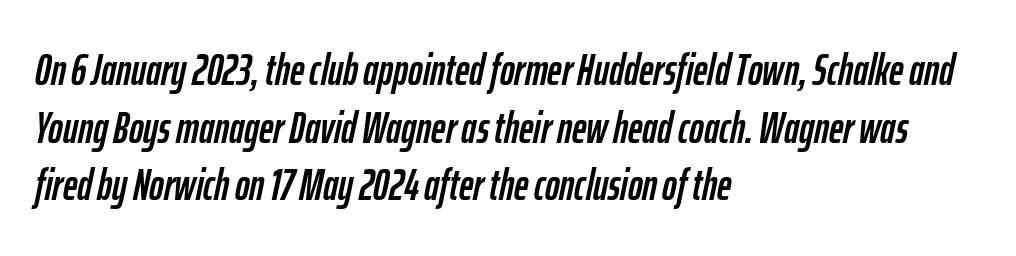
The image shows 44 px condensed type, italic (leaning right); set left-aligned, normal line spacing (1.31x), normal letter spacing, not underlined; low stroke contrast and a medium x-height.
